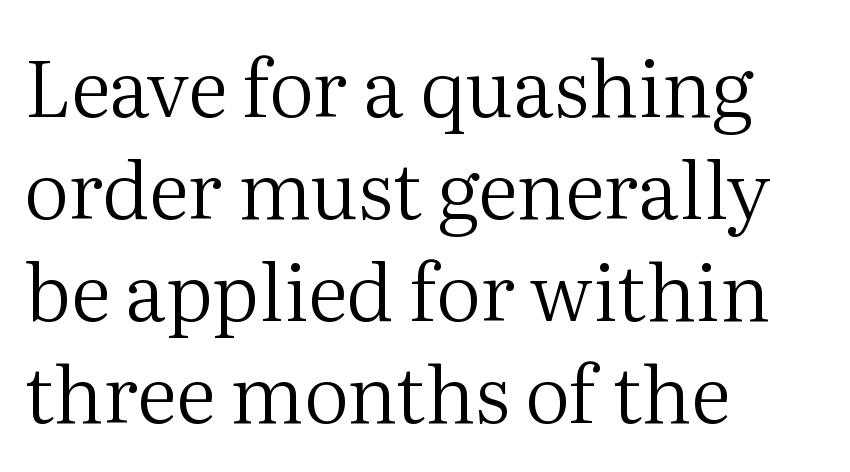
Q: Is the text bold? A: No.
Q: Is the text italic (slanted)? A: No, it is upright.
Q: Is the typeface a serif or a sans-serif typeface? A: Serif.
Q: Is the text underlined? A: No.
Q: How is the paragraph aligned? A: Left-aligned.
Q: Is the spacing between letters normal or unusually wide? A: Normal.
Q: Is the spacing between lines tight, normal or loose? A: Normal.
Q: Width (condensed, normal, or wide)? A: Normal.
Q: Stroke contrast? A: Medium.
Q: x-height? A: Medium.
Q: Monospaced? A: No.
